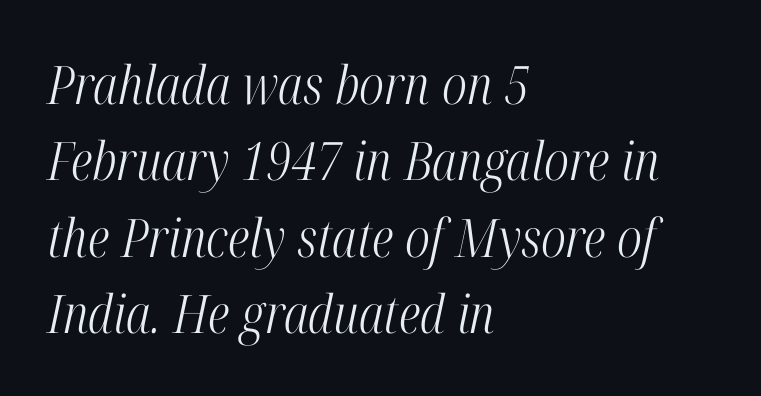
{"serif": "yes", "italic": "yes", "lean": "right", "slant_degrees": 12, "bold": "no", "weight": "light", "width": "condensed", "stroke_contrast": "high", "x_height": "medium", "monospaced": "no", "underline": "no", "align": "left", "line_spacing": "normal", "line_spacing_ratio": 1.44, "letter_spacing": "normal", "letter_spacing_em": 0.0, "glyph_px": 53}
